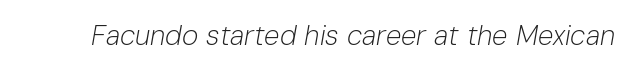
Q: Is the text bold? A: No.
Q: Is the text italic (slanted)? A: Yes, it leans right by about 10 degrees.
Q: Is the text underlined? A: No.
Q: Is the spacing between letters normal or unusually wide? A: Normal.
Q: Width (condensed, normal, or wide)? A: Normal.
Q: Stroke contrast? A: Low.
Q: x-height? A: Medium.
Q: Monospaced? A: No.
